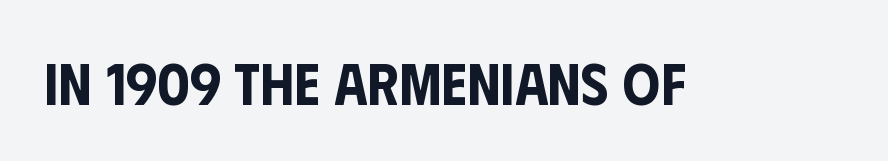
Q: Is the text italic (slanted)? A: No, it is upright.
Q: Is the typeface a serif or a sans-serif typeface? A: Sans-serif.
Q: Is the text underlined? A: No.
Q: Is the spacing between letters normal or unusually wide? A: Normal.
Q: Width (condensed, normal, or wide)? A: Condensed.
Q: Stroke contrast? A: Low.
Q: x-height? A: Large.
Q: Monospaced? A: No.
